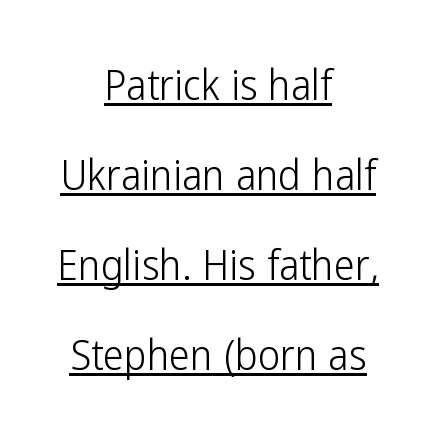
The image shows 42 px light, condensed sans-serif type, upright; set centered, loose line spacing (2.14x), normal letter spacing, underlined; low stroke contrast and a medium x-height.
